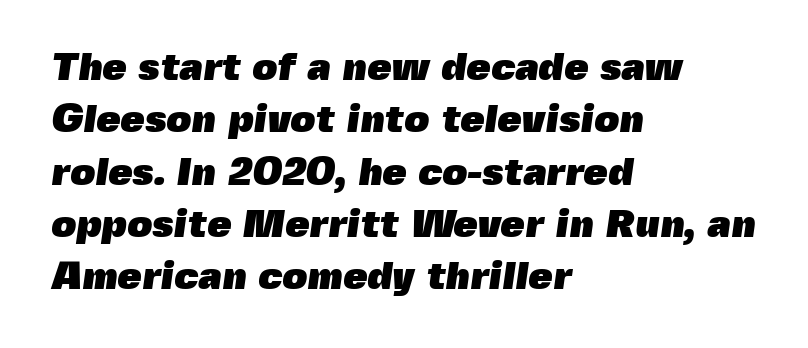
{"serif": "no", "bold": "yes", "weight": "heavy", "width": "normal", "x_height": "medium", "monospaced": "no", "underline": "no", "align": "left", "line_spacing": "normal", "line_spacing_ratio": 1.34, "letter_spacing": "normal", "letter_spacing_em": 0.0, "glyph_px": 39}
